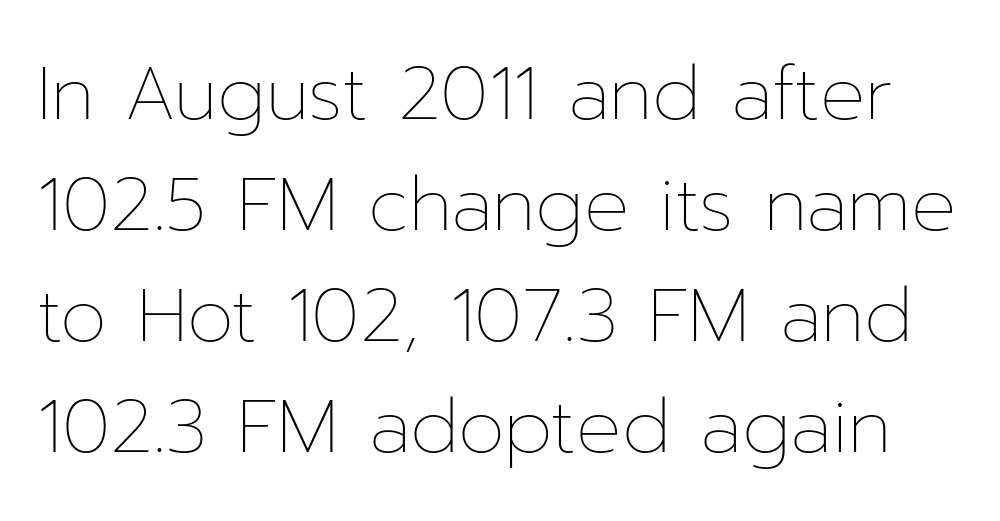
The image shows 75 px thin type, upright; set normal line spacing (1.48x), normal letter spacing, not underlined; low stroke contrast and a medium x-height.
